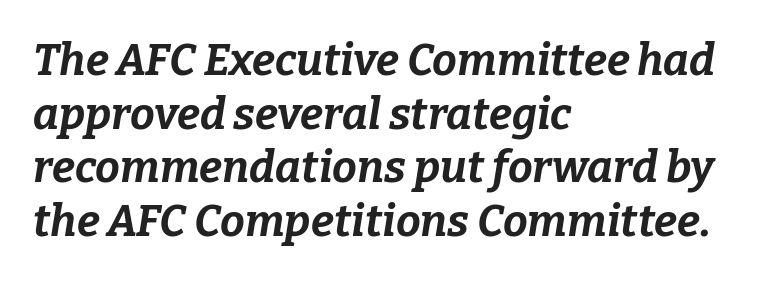
Q: Is the text bold? A: Yes.
Q: Is the text italic (slanted)? A: Yes, it leans right by about 9 degrees.
Q: Is the text underlined? A: No.
Q: How is the paragraph aligned? A: Left-aligned.
Q: Is the spacing between letters normal or unusually wide? A: Normal.
Q: Width (condensed, normal, or wide)? A: Normal.
Q: Stroke contrast? A: Low.
Q: x-height? A: Medium.
Q: Monospaced? A: No.
